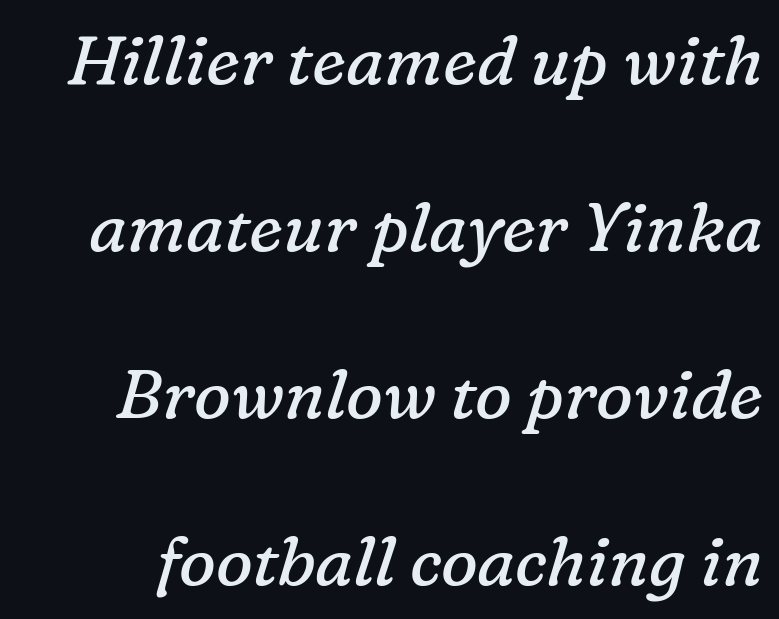
Q: Is the text bold? A: No.
Q: Is the text italic (slanted)? A: Yes, it leans right by about 16 degrees.
Q: Is the typeface a serif or a sans-serif typeface? A: Serif.
Q: Is the text underlined? A: No.
Q: Is the spacing between letters normal or unusually wide? A: Normal.
Q: Is the spacing between lines tight, normal or loose? A: Loose.
Q: Width (condensed, normal, or wide)? A: Normal.
Q: Stroke contrast? A: Low.
Q: x-height? A: Medium.
Q: Monospaced? A: No.
